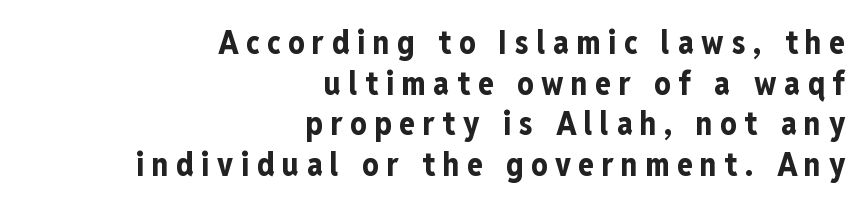
The image shows 32 px bold, condensed sans-serif type, upright; set right-aligned, normal line spacing (1.27x), unusually wide letter spacing (+0.24 em), not underlined; low stroke contrast and a medium x-height.
